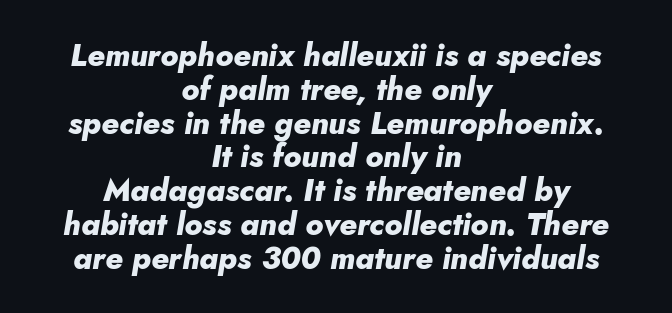
Q: Is the text bold? A: Yes.
Q: Is the text italic (slanted)? A: Yes, it leans right by about 10 degrees.
Q: Is the text underlined? A: No.
Q: How is the paragraph aligned? A: Centered.
Q: Is the spacing between letters normal or unusually wide? A: Normal.
Q: Is the spacing between lines tight, normal or loose? A: Tight.
Q: Width (condensed, normal, or wide)? A: Normal.
Q: Stroke contrast? A: Low.
Q: x-height? A: Small.
Q: Monospaced? A: No.
